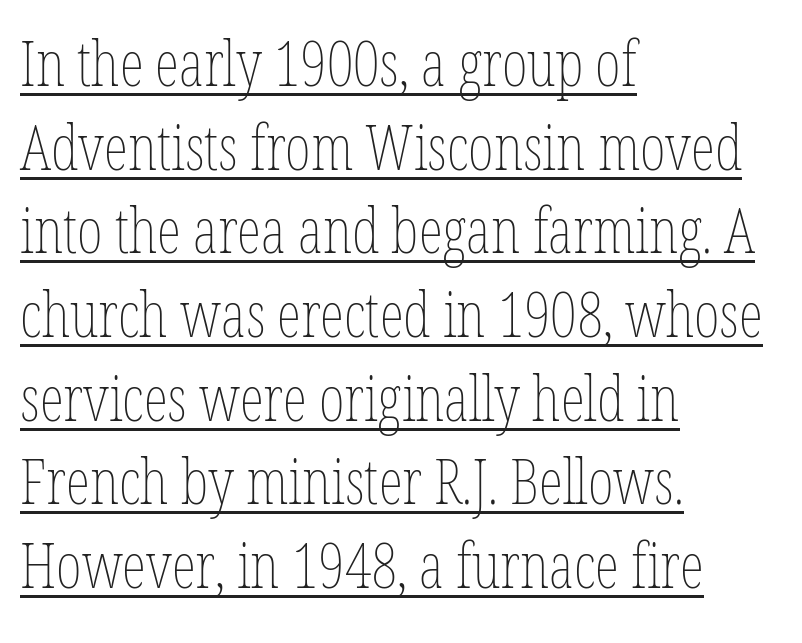
Q: Is the text bold? A: No.
Q: Is the text italic (slanted)? A: No, it is upright.
Q: Is the text underlined? A: Yes.
Q: How is the paragraph aligned? A: Left-aligned.
Q: Is the spacing between letters normal or unusually wide? A: Normal.
Q: Is the spacing between lines tight, normal or loose? A: Normal.
Q: Width (condensed, normal, or wide)? A: Condensed.
Q: Stroke contrast? A: Low.
Q: x-height? A: Medium.
Q: Monospaced? A: No.
